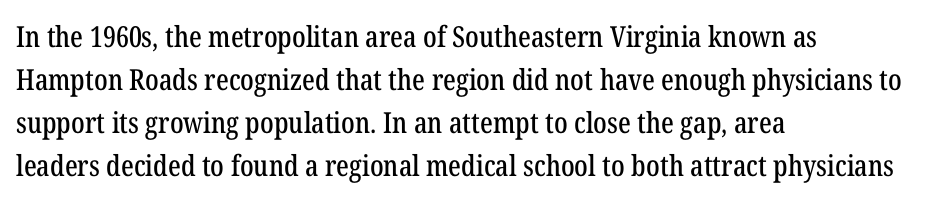
This sample has the flowing, uneven cadence of proportional lettering. Descender tails drop into unmarked territory. The text block is weighted toward the left margin, trailing off unevenly rightward. The letters stand straight up with perfectly vertical stems. This rendering employs a face with finishing strokes, i.e., a serif. Between one letter and the next there's only the usual sliver of space.
